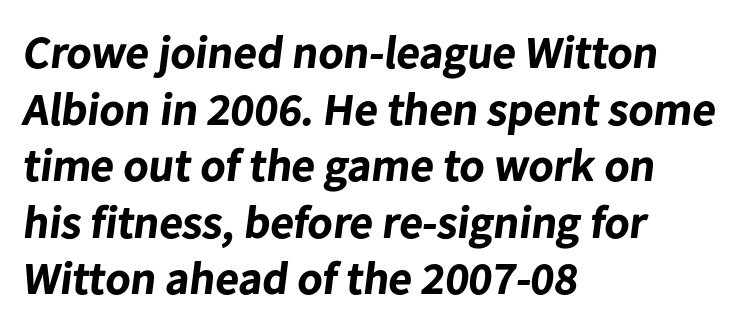
The image shows 46 px bold sans-serif type; set left-aligned, line spacing 1.23x, normal letter spacing, not underlined; low stroke contrast and a medium x-height.
